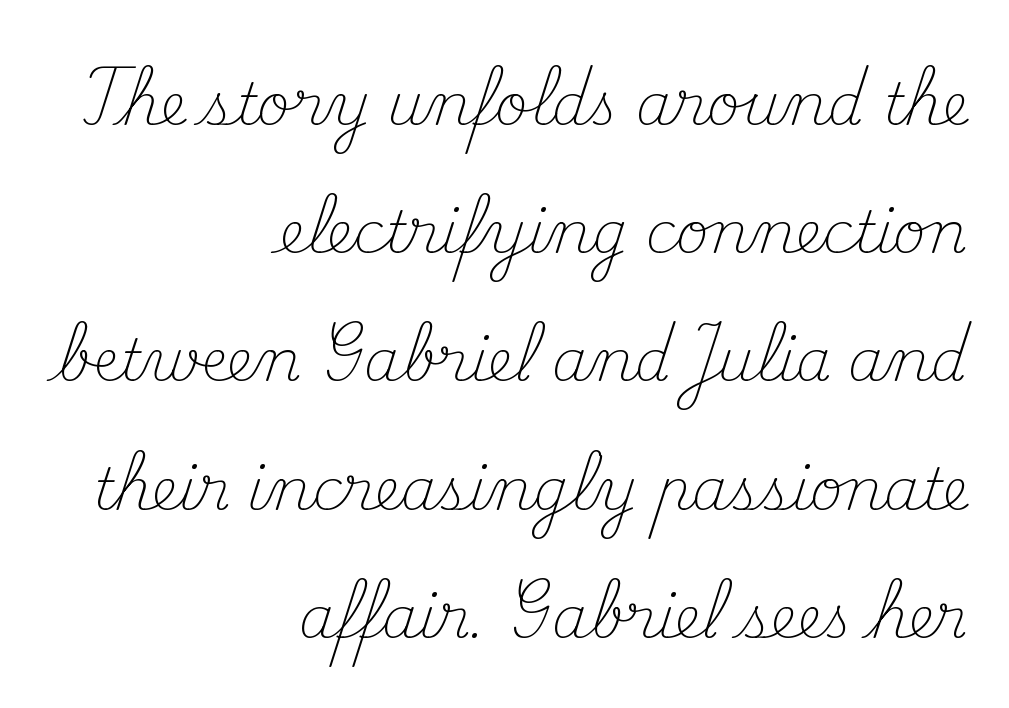
Q: Is the text bold? A: No.
Q: Is the text italic (slanted)? A: Yes.
Q: Is the typeface a serif or a sans-serif typeface? A: Serif.
Q: Is the text underlined? A: No.
Q: How is the paragraph aligned? A: Right-aligned.
Q: Is the spacing between letters normal or unusually wide? A: Normal.
Q: Is the spacing between lines tight, normal or loose? A: Loose.
Q: Width (condensed, normal, or wide)? A: Normal.
Q: Stroke contrast? A: Medium.
Q: x-height? A: Small.
Q: Monospaced? A: No.
